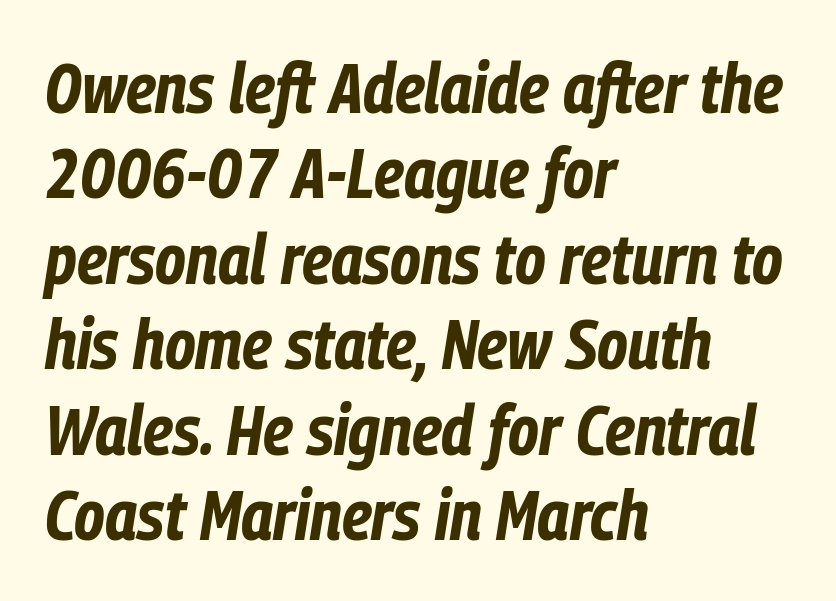
{"italic": "yes", "lean": "right", "slant_degrees": 9, "bold": "yes", "weight": "bold", "width": "condensed", "stroke_contrast": "low", "x_height": "medium", "monospaced": "no", "underline": "no", "align": "left", "line_spacing_ratio": 1.22, "letter_spacing": "normal", "letter_spacing_em": 0.0, "glyph_px": 70}
